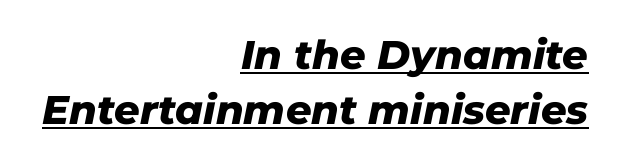
What weight is shown? A full bold with thick strokes. Rendered with sloped, italic letterforms. Each new line begins a customary step beneath the previous one. Every row of glyphs terminates at an identical x-position on the right.
